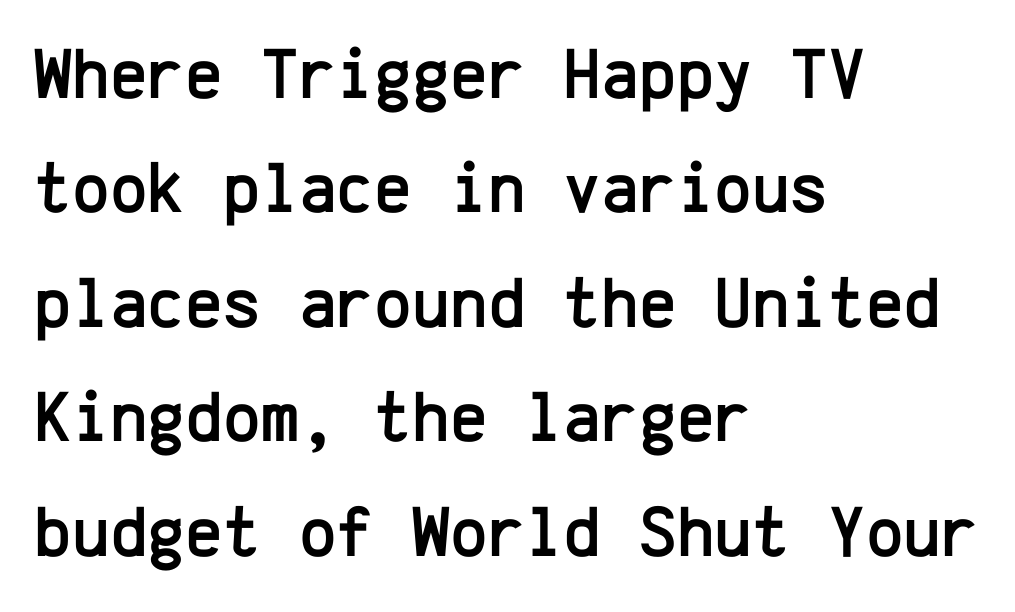
{"serif": "no", "italic": "no", "width": "normal", "stroke_contrast": "low", "x_height": "medium", "monospaced": "yes", "underline": "no", "align": "left", "line_spacing": "normal", "line_spacing_ratio": 1.59, "letter_spacing": "normal", "letter_spacing_em": 0.0, "glyph_px": 72}
